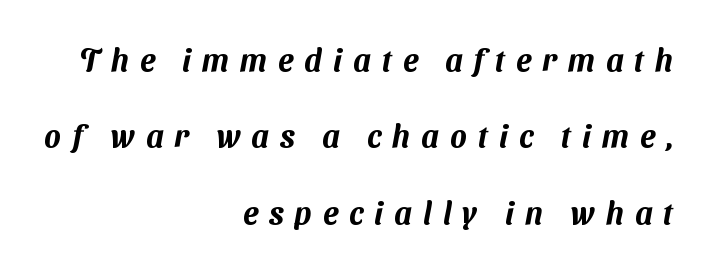
Q: Is the typeface a serif or a sans-serif typeface? A: Sans-serif.
Q: Is the text underlined? A: No.
Q: How is the paragraph aligned? A: Right-aligned.
Q: Is the spacing between letters normal or unusually wide? A: Unusually wide.
Q: Is the spacing between lines tight, normal or loose? A: Loose.
Q: Width (condensed, normal, or wide)? A: Normal.
Q: Stroke contrast? A: Medium.
Q: x-height? A: Medium.
Q: Monospaced? A: No.
